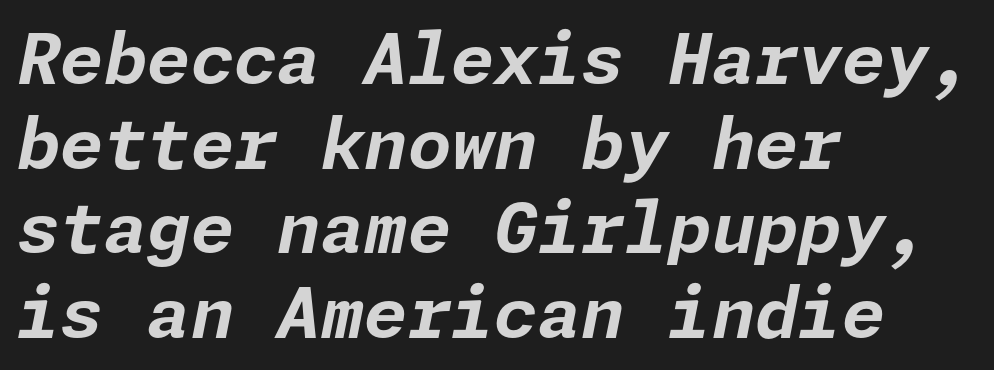
The image shows 70 px bold type, italic (leaning right); set left-aligned, line spacing 1.21x, normal letter spacing, not underlined; low stroke contrast and a medium x-height.
